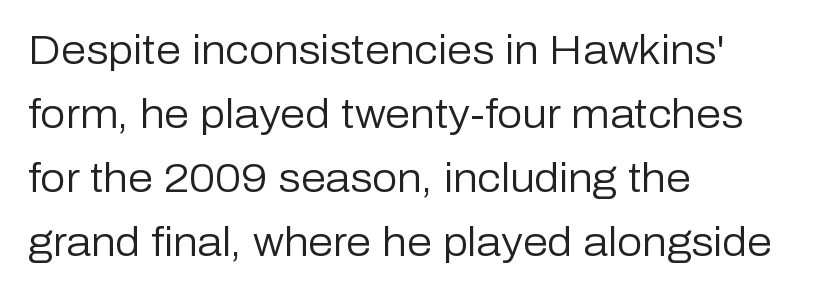
Q: Is the text bold? A: No.
Q: Is the text italic (slanted)? A: No, it is upright.
Q: Is the typeface a serif or a sans-serif typeface? A: Sans-serif.
Q: Is the text underlined? A: No.
Q: How is the paragraph aligned? A: Left-aligned.
Q: Is the spacing between letters normal or unusually wide? A: Normal.
Q: Is the spacing between lines tight, normal or loose? A: Normal.
Q: Width (condensed, normal, or wide)? A: Normal.
Q: Stroke contrast? A: Low.
Q: x-height? A: Medium.
Q: Monospaced? A: No.
